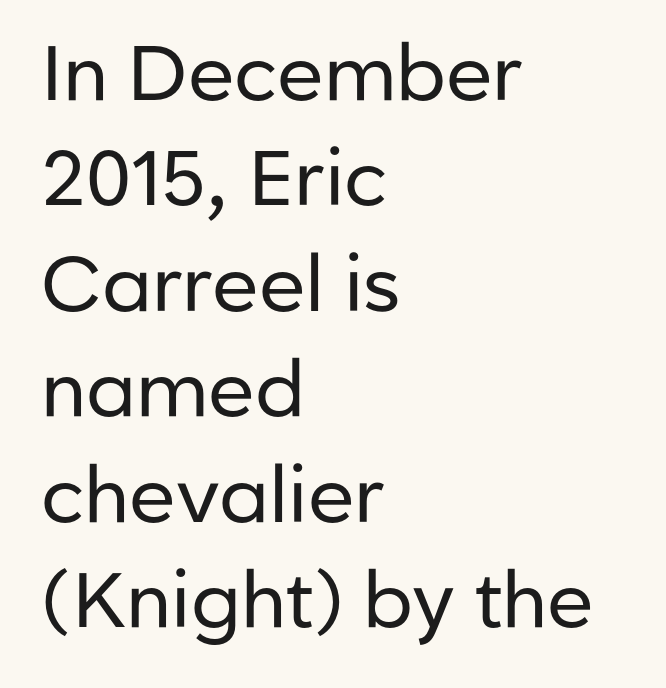
Q: Is the text bold? A: No.
Q: Is the text italic (slanted)? A: No, it is upright.
Q: Is the typeface a serif or a sans-serif typeface? A: Sans-serif.
Q: Is the text underlined? A: No.
Q: How is the paragraph aligned? A: Left-aligned.
Q: Is the spacing between letters normal or unusually wide? A: Normal.
Q: Is the spacing between lines tight, normal or loose? A: Normal.
Q: Width (condensed, normal, or wide)? A: Normal.
Q: Stroke contrast? A: Low.
Q: x-height? A: Medium.
Q: Monospaced? A: No.
